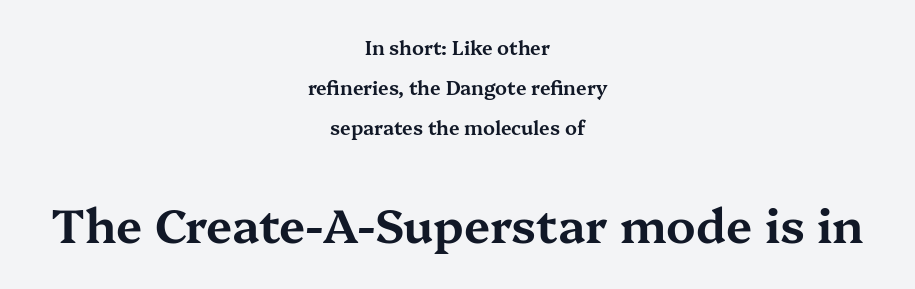
Check the space under the baseline: it is left empty. Do the characters align in a grid? No, the font is proportional. The face used here appears at its bigger size in the lower chunk. Little horizontal feet cap the strokes, marking this as serif type.
